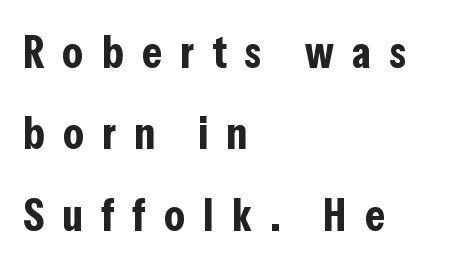
{"serif": "no", "italic": "no", "bold": "yes", "weight": "bold", "width": "condensed", "stroke_contrast": "low", "x_height": "medium", "monospaced": "no", "underline": "no", "align": "left", "line_spacing_ratio": 1.77, "letter_spacing": "wide", "letter_spacing_em": 0.39, "glyph_px": 46}
